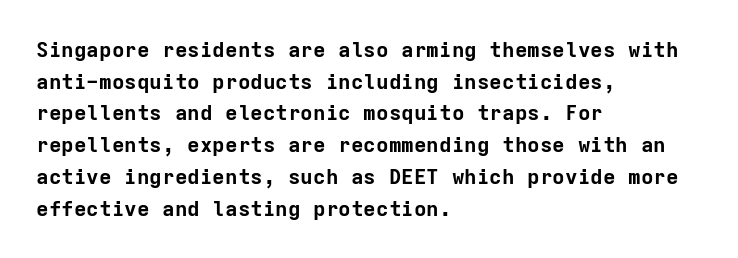
The image shows 21 px bold type, upright; set left-aligned, normal line spacing (1.51x), normal letter spacing, not underlined.
